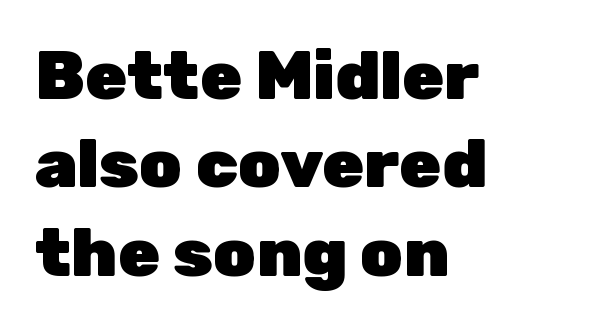
The text block is weighted toward the left margin, trailing off unevenly rightward. A roman cut, with each character standing at attention. You'd pick this weight for a headline — it's a proper bold. No word sits above an underline. Unlike a traditional serif, this face leaves its strokes unadorned.
